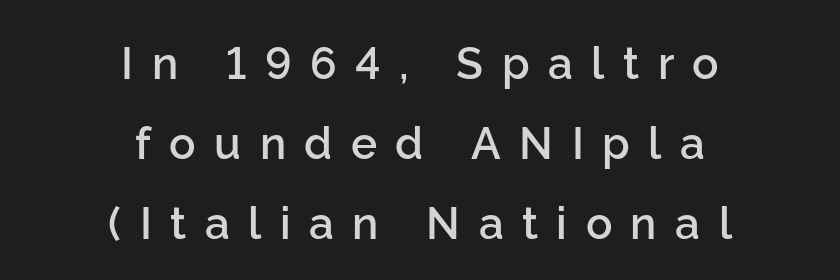
Q: Is the text bold? A: Semi-bold.
Q: Is the text italic (slanted)? A: No, it is upright.
Q: Is the typeface a serif or a sans-serif typeface? A: Sans-serif.
Q: Is the text underlined? A: No.
Q: How is the paragraph aligned? A: Centered.
Q: Is the spacing between letters normal or unusually wide? A: Unusually wide.
Q: Width (condensed, normal, or wide)? A: Normal.
Q: Stroke contrast? A: Low.
Q: x-height? A: Medium.
Q: Monospaced? A: No.
